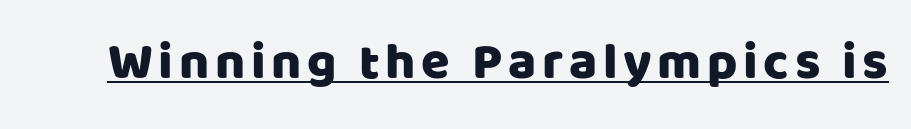
A roman cut, with each character standing at attention. Character widths vary here, with narrow letters taking less room than wide ones. The font family rendered here belongs to the sans-serif group. This sample carries an underscore along the baseline area.
